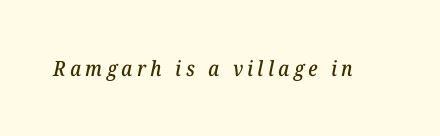
Q: Is the text italic (slanted)? A: Yes, it leans right by about 12 degrees.
Q: Is the text underlined? A: No.
Q: Is the spacing between letters normal or unusually wide? A: Unusually wide.
